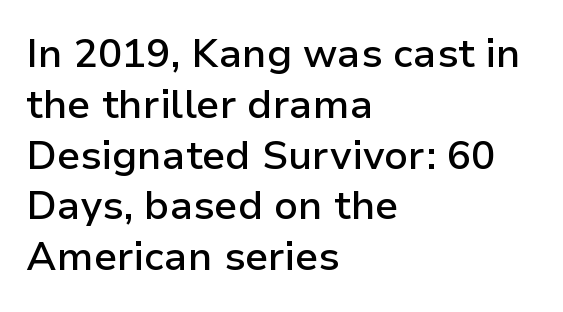
The image shows 40 px semibold sans-serif type, upright; set left-aligned, normal line spacing (1.27x), normal letter spacing, not underlined; low stroke contrast and a medium x-height.
